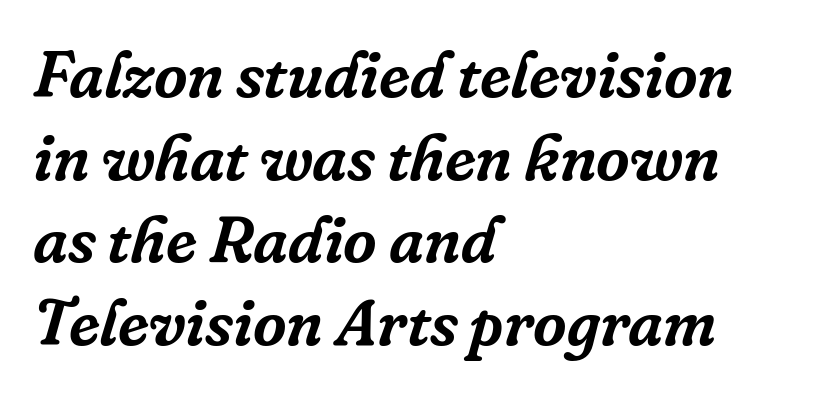
Each letter keeps its own natural width here, so spacing adapts to shape. The designer went with a serif here, giving each stem small feet. Each word holds together tightly as a unit, with standard inter-letter gaps. Bare-footed words on every line.
